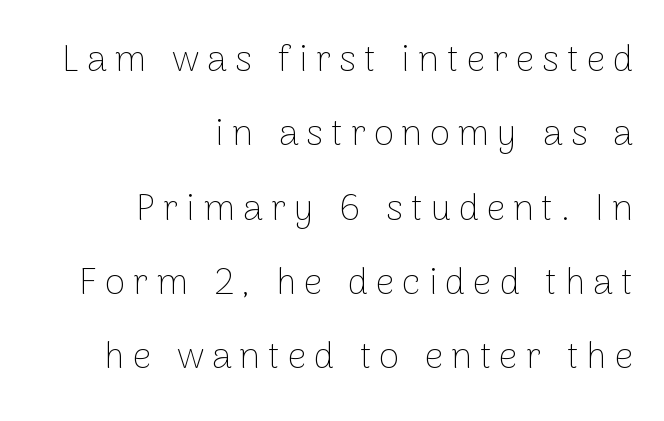
The image shows 37 px thin sans-serif type, upright; set right-aligned, loose line spacing (2.01x), unusually wide letter spacing (+0.21 em), not underlined; low stroke contrast and a medium x-height.
